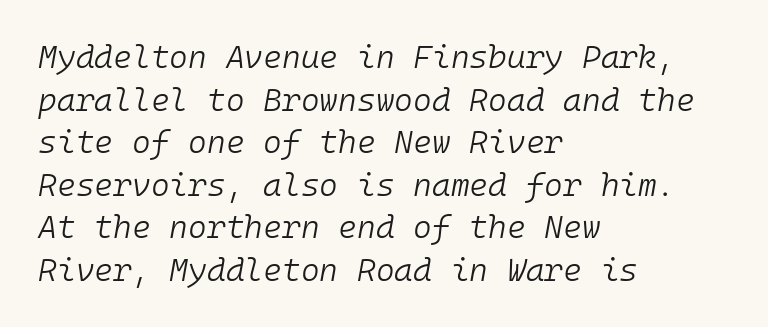
Q: Is the text bold? A: No.
Q: Is the text italic (slanted)? A: Yes, it leans right by about 10 degrees.
Q: Is the text underlined? A: No.
Q: How is the paragraph aligned? A: Left-aligned.
Q: Is the spacing between letters normal or unusually wide? A: Normal.
Q: Is the spacing between lines tight, normal or loose? A: Normal.
Q: Width (condensed, normal, or wide)? A: Normal.
Q: Stroke contrast? A: Low.
Q: x-height? A: Medium.
Q: Monospaced? A: Yes.
